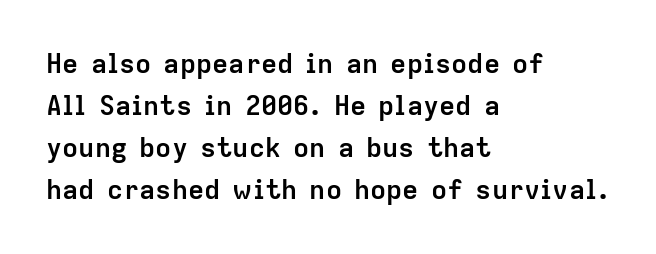
Q: Is the text bold? A: Yes.
Q: Is the text italic (slanted)? A: No, it is upright.
Q: Is the text underlined? A: No.
Q: How is the paragraph aligned? A: Left-aligned.
Q: Is the spacing between letters normal or unusually wide? A: Normal.
Q: Is the spacing between lines tight, normal or loose? A: Normal.
